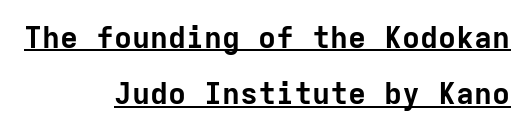
{"serif": "no", "italic": "no", "bold": "yes", "weight": "bold", "width": "normal", "stroke_contrast": "low", "x_height": "medium", "monospaced": "yes", "underline": "yes", "align": "right", "line_spacing_ratio": 1.88, "letter_spacing": "normal", "letter_spacing_em": 0.0, "glyph_px": 30}
